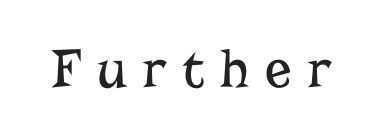
{"serif": "yes", "italic": "no", "bold": "no", "weight": "regular", "width": "normal", "stroke_contrast": "low", "x_height": "medium", "monospaced": "no", "underline": "no", "letter_spacing": "wide", "letter_spacing_em": 0.3, "glyph_px": 55}
